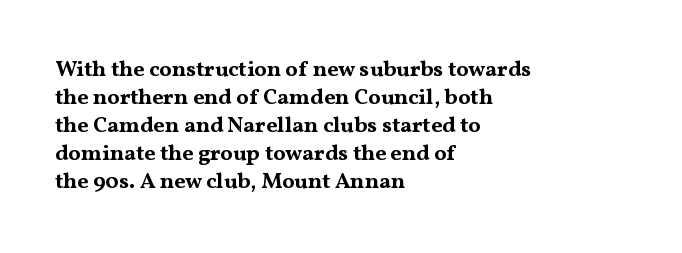
Q: Is the text bold? A: Yes.
Q: Is the text italic (slanted)? A: No, it is upright.
Q: Is the text underlined? A: No.
Q: How is the paragraph aligned? A: Left-aligned.
Q: Is the spacing between letters normal or unusually wide? A: Normal.
Q: Is the spacing between lines tight, normal or loose? A: Normal.
